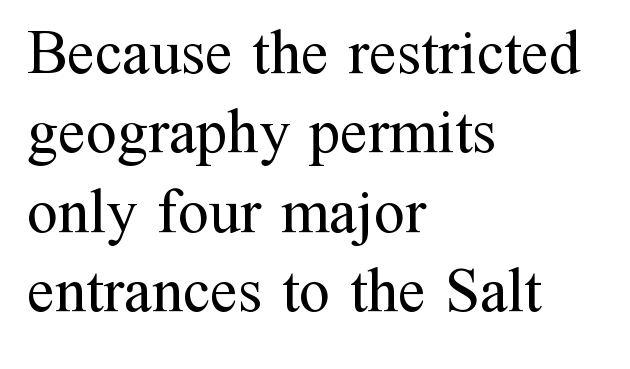
The image shows 62 px regular-weight serif type, upright; set left-aligned, normal line spacing (1.28x), normal letter spacing, not underlined; medium stroke contrast and a medium x-height.
